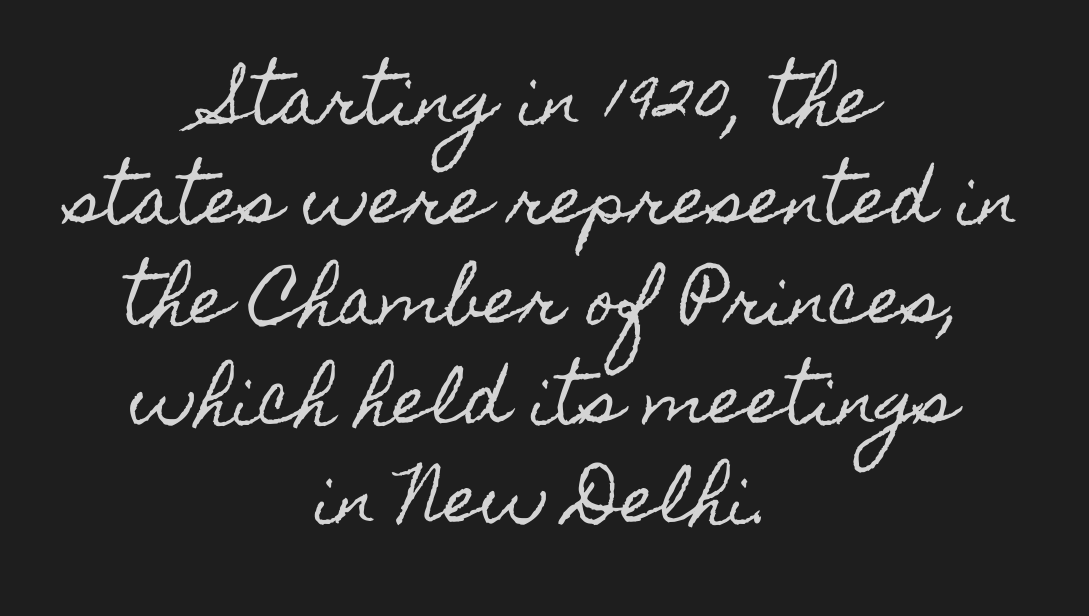
The gaps between neighbouring characters are ordinary and unremarkable. The face used here is proportionally spaced, like ordinary book or web type. Each new line begins a customary step beneath the previous one. Short and long lines alike share a common midpoint. Quick note: underline off.
